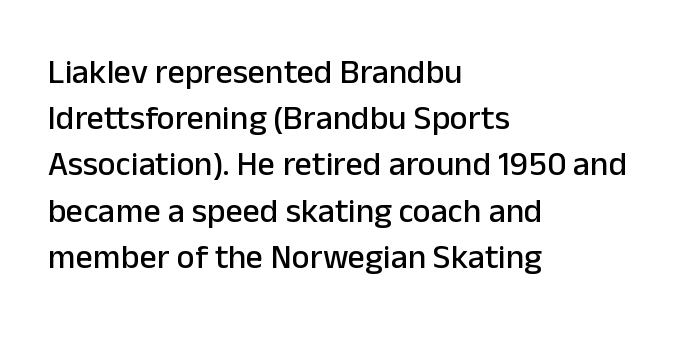
The lettering holds an erect, upright posture throughout. The space beneath each line is pristine and unruled. Regarding serifs, this sample does without them. These lines stack with their left ends in a neat column. The rendering uses natural spacing where letterforms have individual widths.
